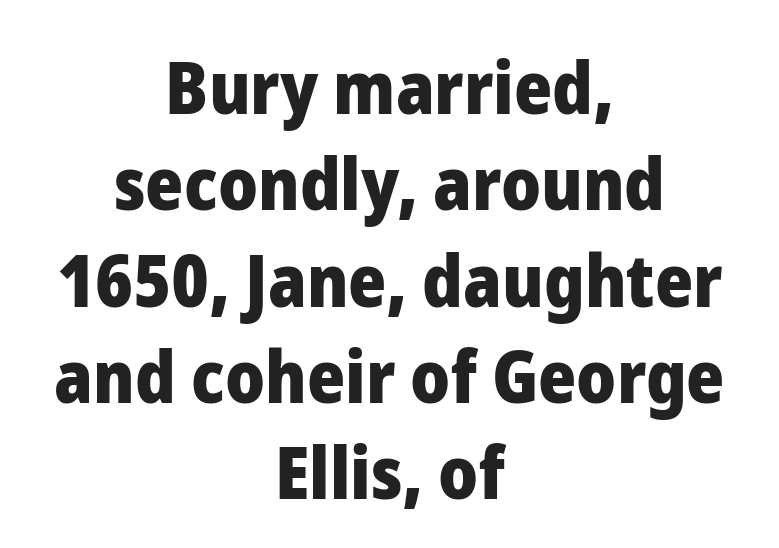
Q: Is the text bold? A: Yes.
Q: Is the text italic (slanted)? A: No, it is upright.
Q: Is the typeface a serif or a sans-serif typeface? A: Sans-serif.
Q: Is the text underlined? A: No.
Q: How is the paragraph aligned? A: Centered.
Q: Is the spacing between letters normal or unusually wide? A: Normal.
Q: Is the spacing between lines tight, normal or loose? A: Normal.
Q: Width (condensed, normal, or wide)? A: Normal.
Q: Stroke contrast? A: Low.
Q: x-height? A: Medium.
Q: Monospaced? A: No.
